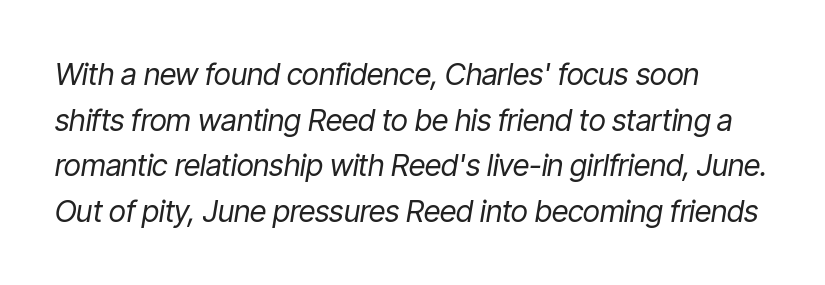
{"italic": "yes", "lean": "right", "slant_degrees": 9, "bold": "no", "weight": "regular", "width": "condensed", "stroke_contrast": "low", "x_height": "medium", "monospaced": "no", "underline": "no", "line_spacing": "normal", "line_spacing_ratio": 1.52, "letter_spacing": "normal", "letter_spacing_em": 0.0, "glyph_px": 30}
